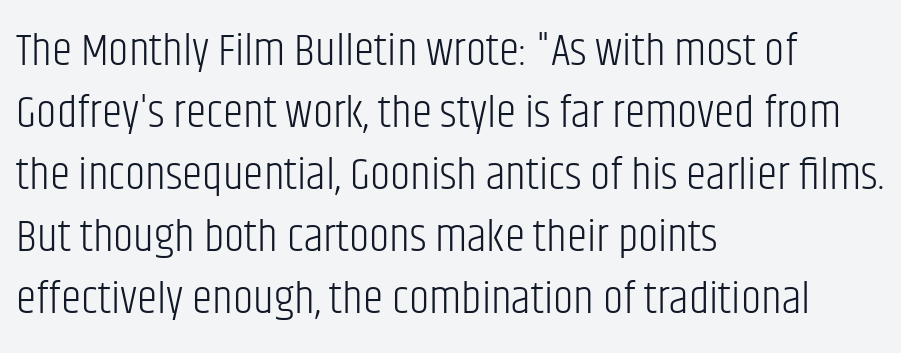
What's the leading like? Ordinary, nothing unusual. Do the characters align in a grid? No, the font is proportional. Left-aligned paragraph, ragged on the right. The face looks like a standard text weight, possibly lighter. The type sits square on the baseline with zero lean.
